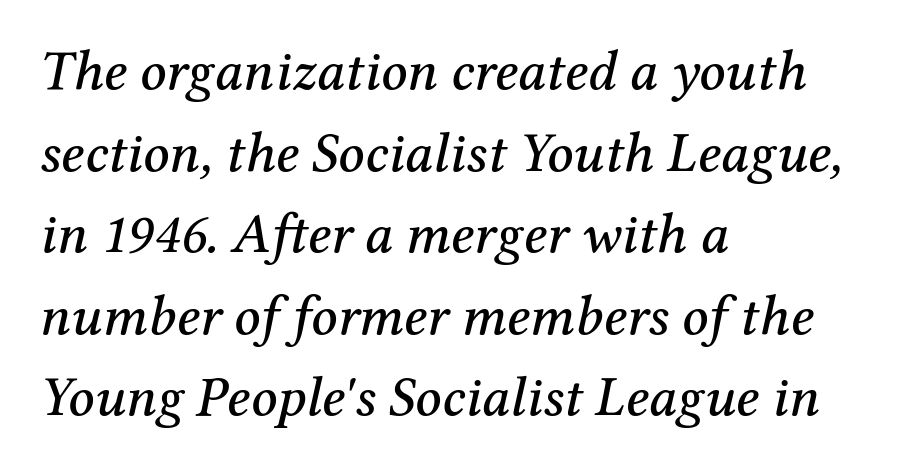
Is this a sans? No — the strokes have serifs. The lines sit at an ordinary, default distance from one another. The zone under the glyphs is completely vacant. Posture: slanted.
